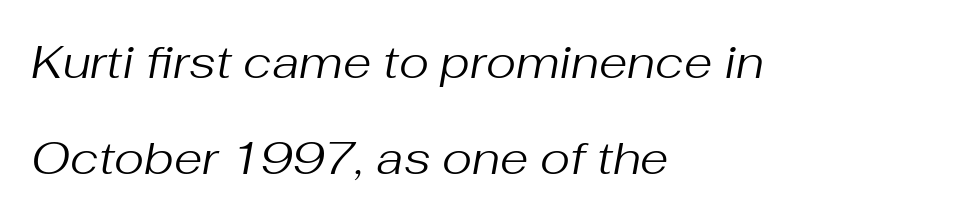
Q: Is the text bold? A: No.
Q: Is the text italic (slanted)? A: Yes, it leans right by about 10 degrees.
Q: Is the text underlined? A: No.
Q: How is the paragraph aligned? A: Left-aligned.
Q: Is the spacing between letters normal or unusually wide? A: Normal.
Q: Is the spacing between lines tight, normal or loose? A: Loose.
Q: Width (condensed, normal, or wide)? A: Normal.
Q: Stroke contrast? A: Medium.
Q: x-height? A: Medium.
Q: Monospaced? A: No.
